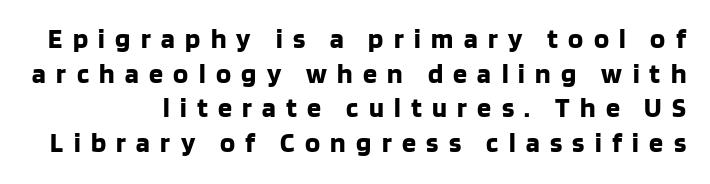
The image shows 28 px bold sans-serif type, upright; set line spacing 1.24x, unusually wide letter spacing (+0.37 em), not underlined; low stroke contrast and a large x-height.
